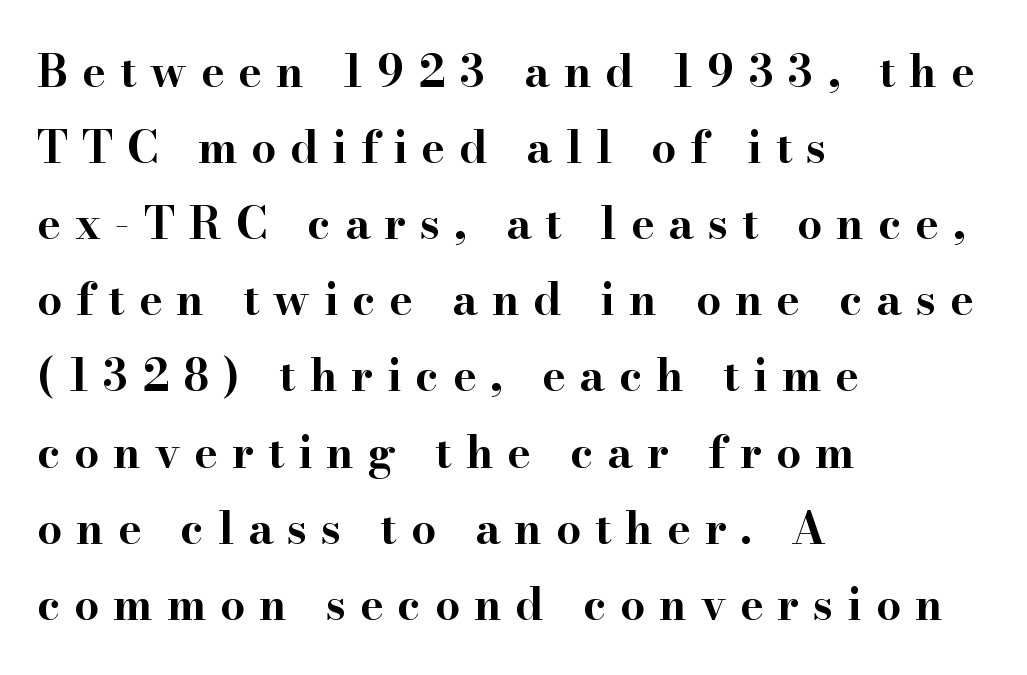
Q: Is the text bold? A: Yes.
Q: Is the text italic (slanted)? A: No, it is upright.
Q: Is the typeface a serif or a sans-serif typeface? A: Serif.
Q: Is the text underlined? A: No.
Q: How is the paragraph aligned? A: Left-aligned.
Q: Is the spacing between letters normal or unusually wide? A: Unusually wide.
Q: Width (condensed, normal, or wide)? A: Wide.
Q: Stroke contrast? A: High.
Q: x-height? A: Small.
Q: Monospaced? A: No.
